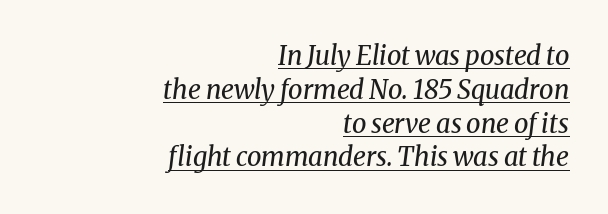
Q: Is the text bold? A: No.
Q: Is the text italic (slanted)? A: Yes, it leans right by about 8 degrees.
Q: Is the text underlined? A: Yes.
Q: How is the paragraph aligned? A: Right-aligned.
Q: Is the spacing between letters normal or unusually wide? A: Normal.
Q: Is the spacing between lines tight, normal or loose? A: Normal.
